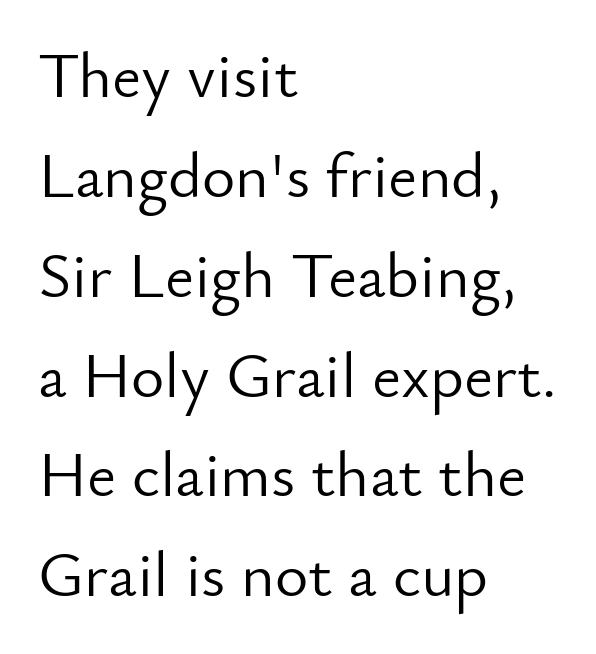
{"serif": "no", "italic": "no", "bold": "no", "weight": "light", "width": "normal", "stroke_contrast": "low", "x_height": "small", "monospaced": "no", "underline": "no", "align": "left", "line_spacing": "normal", "line_spacing_ratio": 1.56, "letter_spacing": "normal", "letter_spacing_em": 0.0, "glyph_px": 64}
